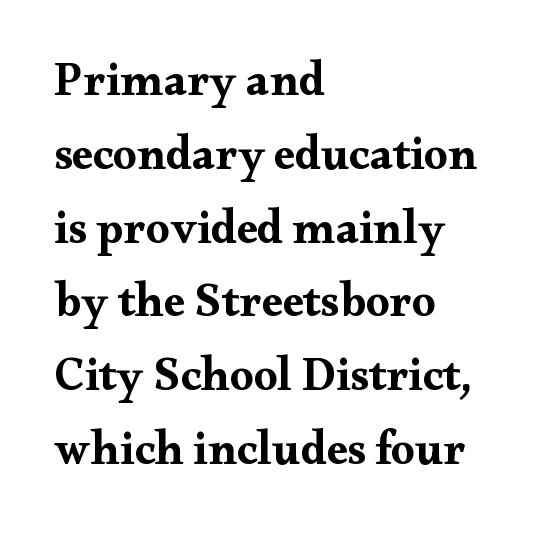
{"serif": "yes", "italic": "no", "bold": "yes", "weight": "bold", "width": "wide", "stroke_contrast": "medium", "x_height": "small", "monospaced": "no", "underline": "no", "align": "left", "line_spacing": "normal", "line_spacing_ratio": 1.57, "letter_spacing": "normal", "letter_spacing_em": 0.0, "glyph_px": 47}
